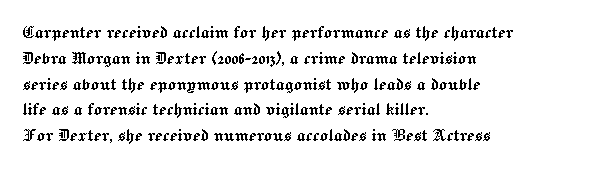
Underline: absent. This rendering uses left alignment, leaving the right contour irregular. A typesetter would mark this as roman, not italic. In terms of letterspacing, this is plain default setting.
